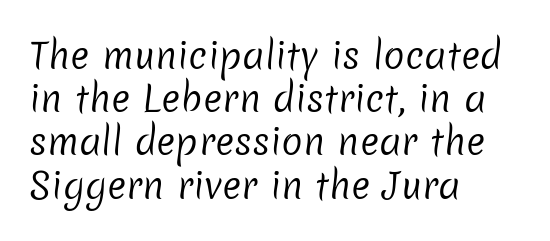
{"serif": "no", "bold": "no", "weight": "regular", "width": "normal", "stroke_contrast": "low", "x_height": "medium", "monospaced": "no", "underline": "no", "align": "left", "line_spacing_ratio": 1.2, "letter_spacing": "normal", "letter_spacing_em": 0.0, "glyph_px": 36}
